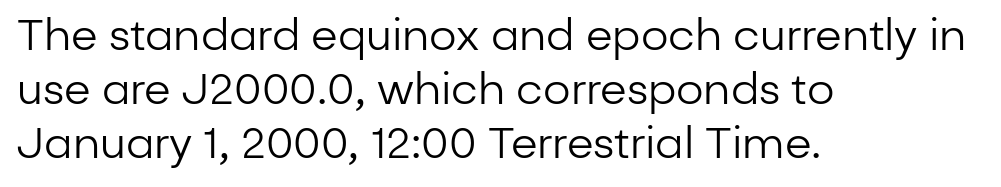
The image shows 43 px regular-weight sans-serif type, upright; set left-aligned, normal line spacing (1.26x), normal letter spacing, not underlined; low stroke contrast and a medium x-height.
